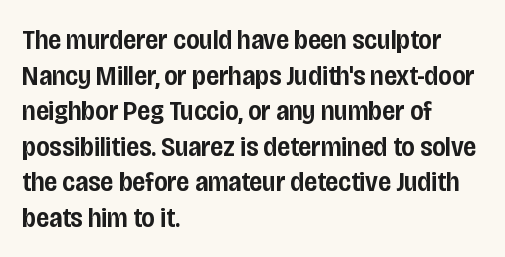
Line spacing here is normal. Does the lettering tilt? It doesn't — this is upright. The rendering anchors every line to the left-hand side. Nope, no serifs anywhere on these letters. Glance below the letters and you will spot only blank space.
